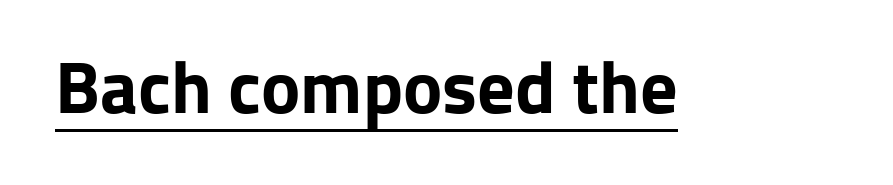
{"serif": "no", "italic": "no", "bold": "yes", "weight": "bold", "width": "normal", "stroke_contrast": "low", "x_height": "medium", "monospaced": "no", "underline": "yes", "letter_spacing": "normal", "letter_spacing_em": 0.0, "glyph_px": 74}
